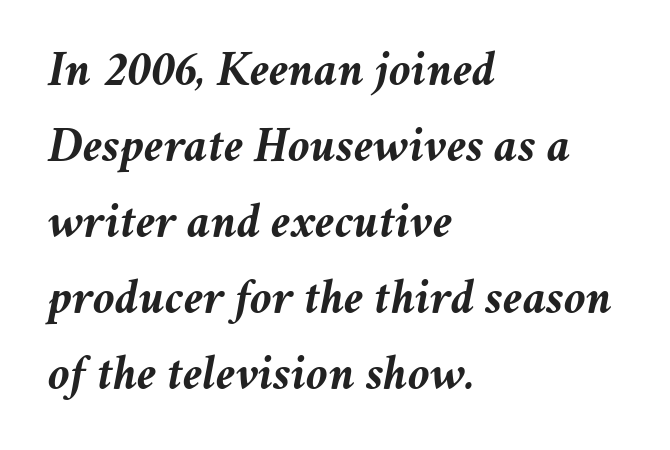
{"italic": "yes", "lean": "right", "slant_degrees": 11, "bold": "yes", "weight": "semibold", "width": "normal", "stroke_contrast": "medium", "x_height": "medium", "monospaced": "no", "underline": "no", "align": "left", "line_spacing": "normal", "line_spacing_ratio": 1.52, "letter_spacing": "normal", "letter_spacing_em": 0.0, "glyph_px": 50}
